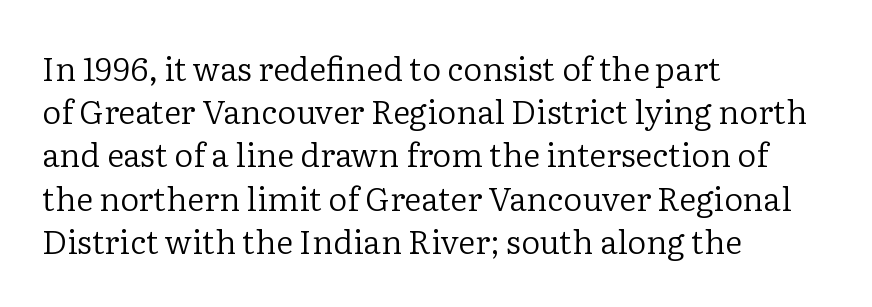
{"serif": "yes", "italic": "no", "bold": "no", "weight": "regular", "width": "normal", "stroke_contrast": "low", "x_height": "medium", "monospaced": "no", "underline": "no", "align": "left", "line_spacing": "normal", "line_spacing_ratio": 1.31, "letter_spacing": "normal", "letter_spacing_em": 0.0, "glyph_px": 33}
